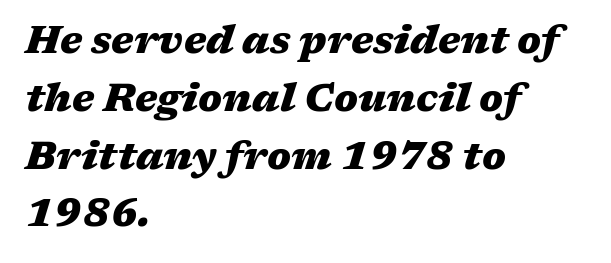
Q: Is the text bold? A: Yes.
Q: Is the text italic (slanted)? A: Yes, it leans right by about 17 degrees.
Q: Is the text underlined? A: No.
Q: How is the paragraph aligned? A: Left-aligned.
Q: Is the spacing between letters normal or unusually wide? A: Normal.
Q: Is the spacing between lines tight, normal or loose? A: Normal.
Q: Width (condensed, normal, or wide)? A: Wide.
Q: Stroke contrast? A: Medium.
Q: x-height? A: Medium.
Q: Monospaced? A: No.
